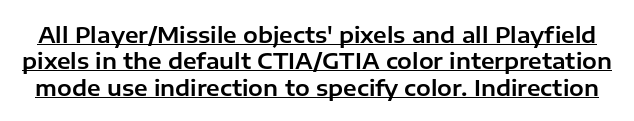
The image shows 22 px text type, upright; set line spacing 1.2x, normal letter spacing, underlined.
